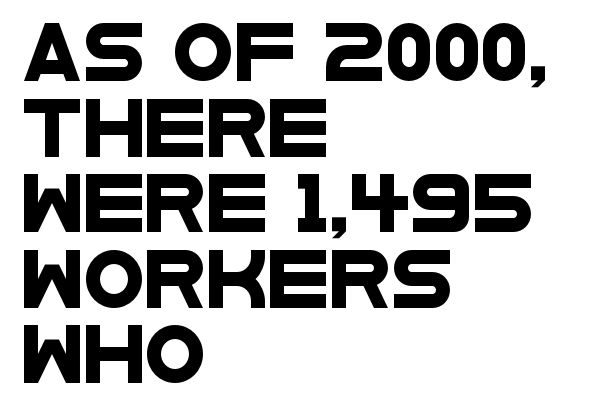
The image shows 56 px wide sans-serif type; set left-aligned, normal line spacing (1.35x), normal letter spacing, not underlined; low stroke contrast and a large x-height.
